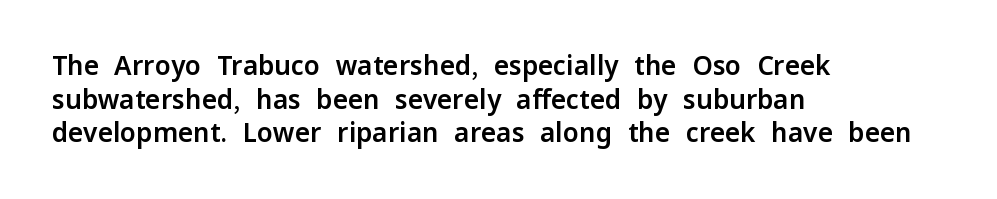
The zone under the glyphs is completely vacant. Line starts are locked; line ends wander. Look at the tracking — it's just the regular setting, nothing added. Horizontal bands of white between lines are of average thickness.
